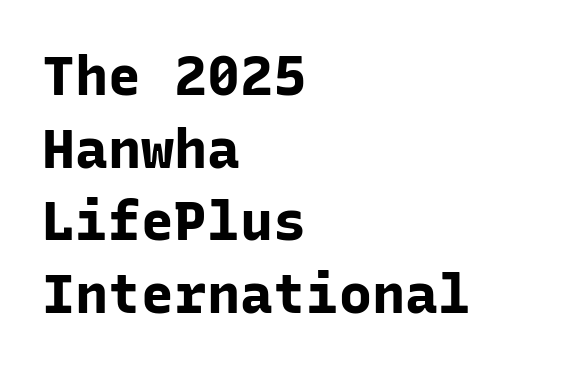
One glance says typical: line gaps are just what's usual. Looks like terminal output: every glyph gets an equal slot. Chunky letters — that's bold for sure. Glance below the letters and you will spot only blank space. Unlike italic type, these characters show no tilt at all. I'd call this a sans setting — the letters go barefoot.
